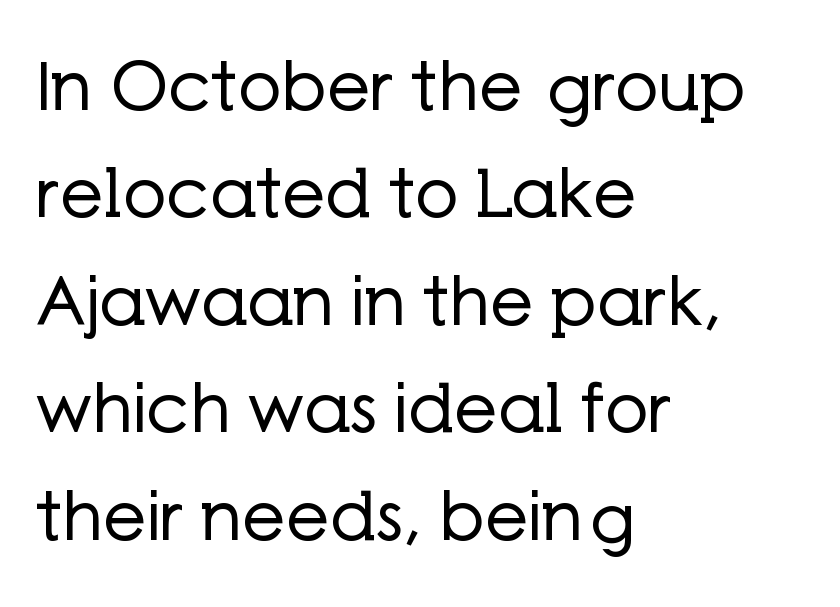
Q: Is the text bold? A: No.
Q: Is the text italic (slanted)? A: No, it is upright.
Q: Is the typeface a serif or a sans-serif typeface? A: Sans-serif.
Q: Is the text underlined? A: No.
Q: How is the paragraph aligned? A: Left-aligned.
Q: Is the spacing between letters normal or unusually wide? A: Normal.
Q: Is the spacing between lines tight, normal or loose? A: Normal.
Q: Width (condensed, normal, or wide)? A: Normal.
Q: Stroke contrast? A: Low.
Q: x-height? A: Medium.
Q: Monospaced? A: No.
